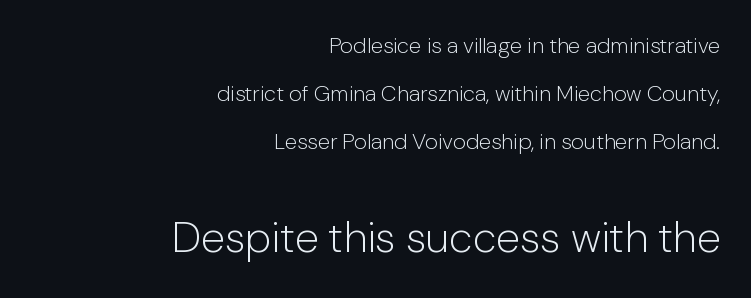
Q: Is the text bold? A: No.
Q: Is the text italic (slanted)? A: No, it is upright.
Q: Is the typeface a serif or a sans-serif typeface? A: Sans-serif.
Q: Is the text underlined? A: No.
Q: How is the paragraph aligned? A: Right-aligned.
Q: Is the spacing between letters normal or unusually wide? A: Normal.
Q: Is the spacing between lines tight, normal or loose? A: Loose.
Q: Which block of text is set in a larger size, the first (top) or the second (bottom)? A: The second (bottom) one.
Q: Width (condensed, normal, or wide)? A: Normal.
Q: Stroke contrast? A: Low.
Q: x-height? A: Medium.
Q: Monospaced? A: No.
